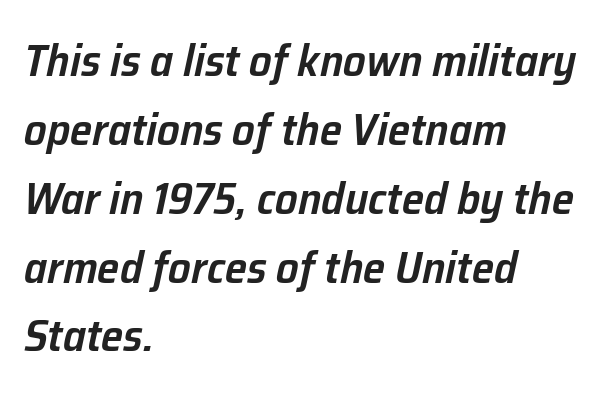
Q: Is the text bold? A: Semi-bold.
Q: Is the text italic (slanted)? A: Yes, it leans right by about 12 degrees.
Q: Is the text underlined? A: No.
Q: How is the paragraph aligned? A: Left-aligned.
Q: Is the spacing between letters normal or unusually wide? A: Normal.
Q: Is the spacing between lines tight, normal or loose? A: Normal.
Q: Width (condensed, normal, or wide)? A: Normal.
Q: Stroke contrast? A: Low.
Q: x-height? A: Medium.
Q: Monospaced? A: No.
